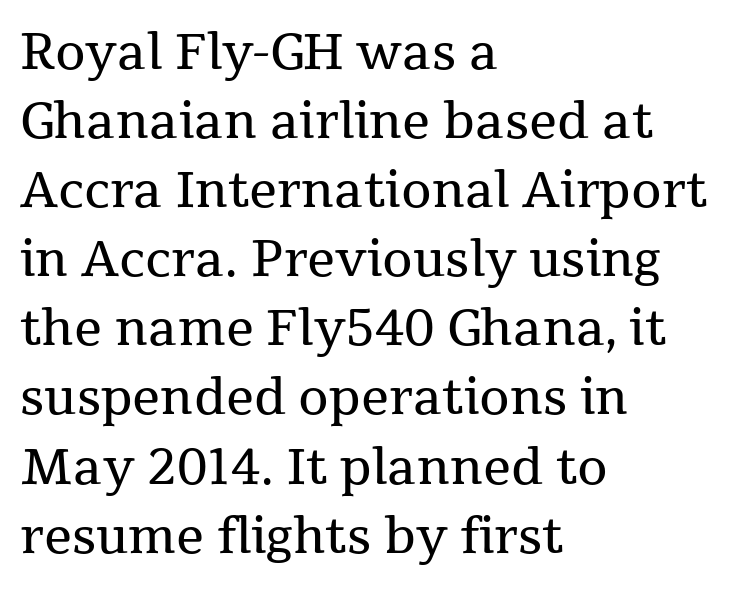
The image shows 49 px regular-weight serif type, upright; set left-aligned, normal line spacing (1.41x), normal letter spacing, not underlined; medium stroke contrast and a medium x-height.
